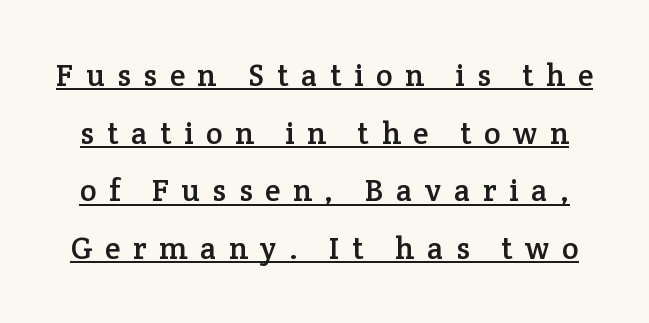
{"serif": "yes", "italic": "no", "width": "normal", "stroke_contrast": "low", "x_height": "medium", "monospaced": "no", "underline": "yes", "line_spacing_ratio": 1.86, "letter_spacing": "wide", "letter_spacing_em": 0.41, "glyph_px": 31}
